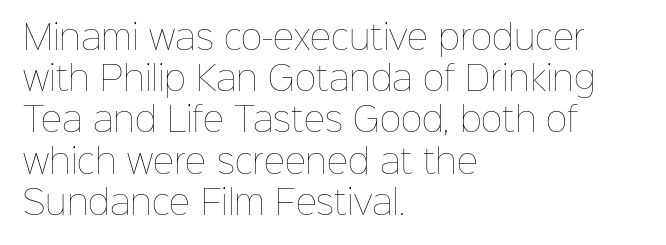
{"italic": "no", "bold": "no", "weight": "thin", "width": "normal", "stroke_contrast": "low", "x_height": "medium", "monospaced": "no", "underline": "no", "align": "left", "line_spacing": "normal", "line_spacing_ratio": 1.25, "letter_spacing": "normal", "letter_spacing_em": 0.0, "glyph_px": 33}
